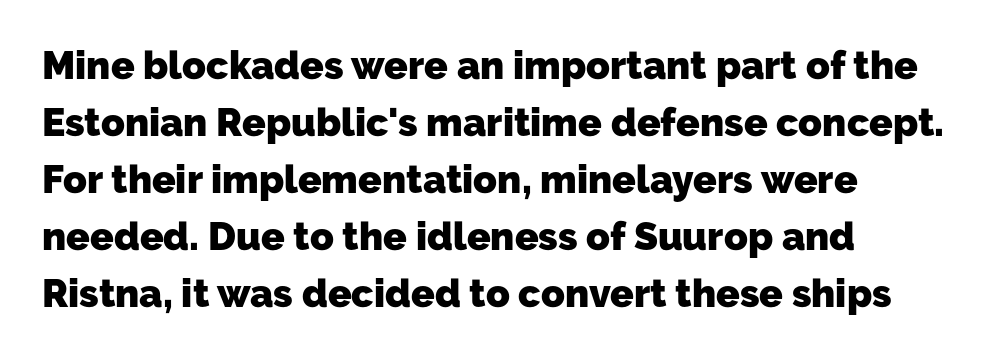
This is heavy type, rendered in bold. Horizontal alignment here is leftward, the default for most running prose. The words here are not underlined. Normally led — the rows are evenly, conventionally spaced. Each letter's strokes conclude bluntly, with no projecting serifs. This rendering leaves character spacing at its baseline value.
